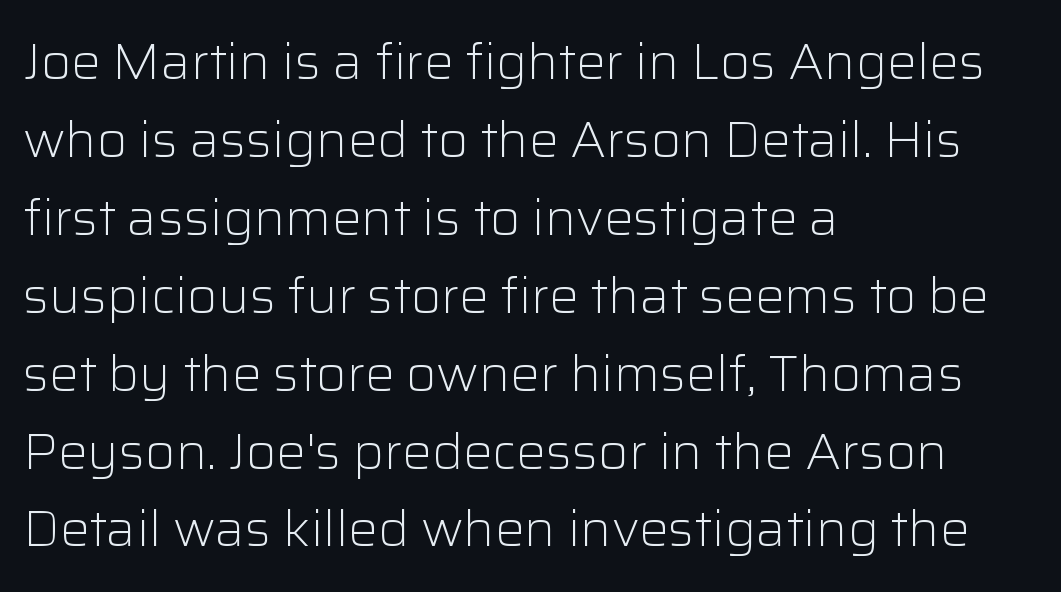
Letterform terminals end flat and unadorned throughout the passage. The setting favours the left margin, as ordinary paragraphs usually do. Nope, not italic — everything's standing straight. Varying glyph widths throughout — classic text-font behaviour. These lines keep a tight, regular rhythm from letter to letter. Vertical stems look standard width or narrower in stroke.
